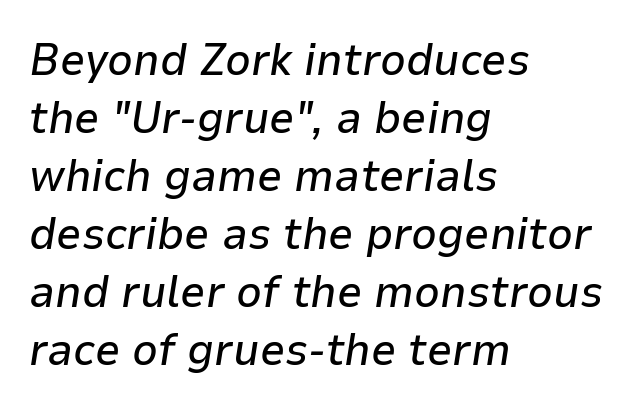
The image shows 45 px text type, italic (leaning right); set left-aligned, normal line spacing (1.29x), normal letter spacing, not underlined; low stroke contrast and a medium x-height.
